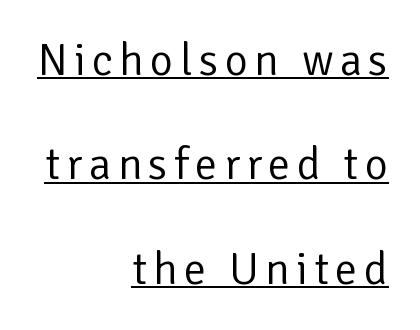
{"serif": "no", "italic": "no", "bold": "no", "weight": "regular", "width": "normal", "stroke_contrast": "low", "x_height": "medium", "monospaced": "no", "underline": "yes", "align": "right", "line_spacing": "loose", "line_spacing_ratio": 2.32, "glyph_px": 45}
